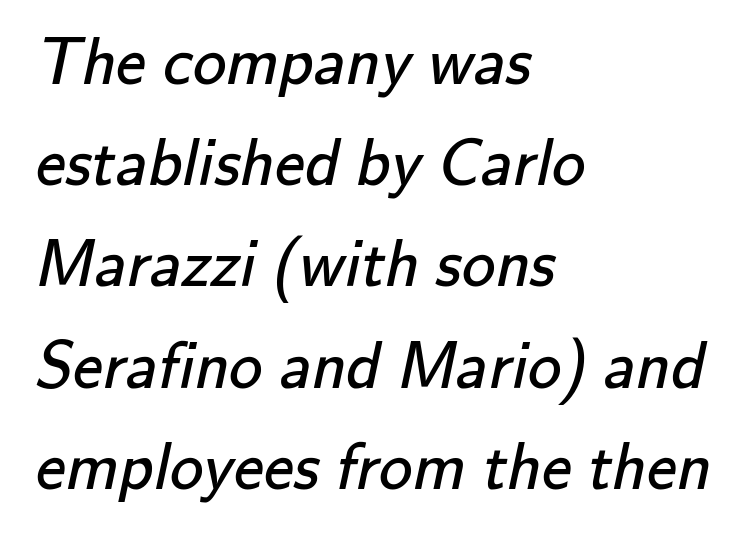
{"serif": "no", "bold": "no", "weight": "regular", "width": "normal", "stroke_contrast": "low", "x_height": "small", "monospaced": "no", "underline": "no", "align": "left", "line_spacing": "normal", "line_spacing_ratio": 1.51, "letter_spacing": "normal", "letter_spacing_em": 0.0, "glyph_px": 67}
